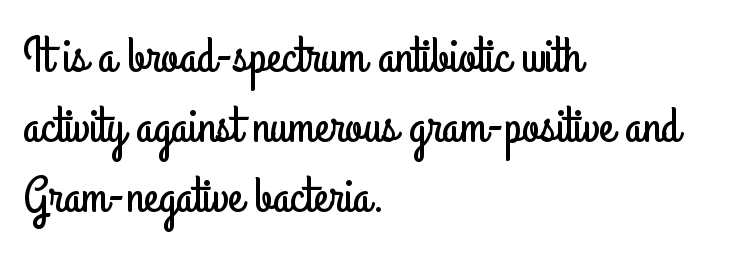
{"serif": "no", "width": "condensed", "stroke_contrast": "low", "x_height": "small", "monospaced": "no", "underline": "no", "align": "left", "line_spacing": "normal", "line_spacing_ratio": 1.4, "letter_spacing": "normal", "letter_spacing_em": 0.0, "glyph_px": 50}
